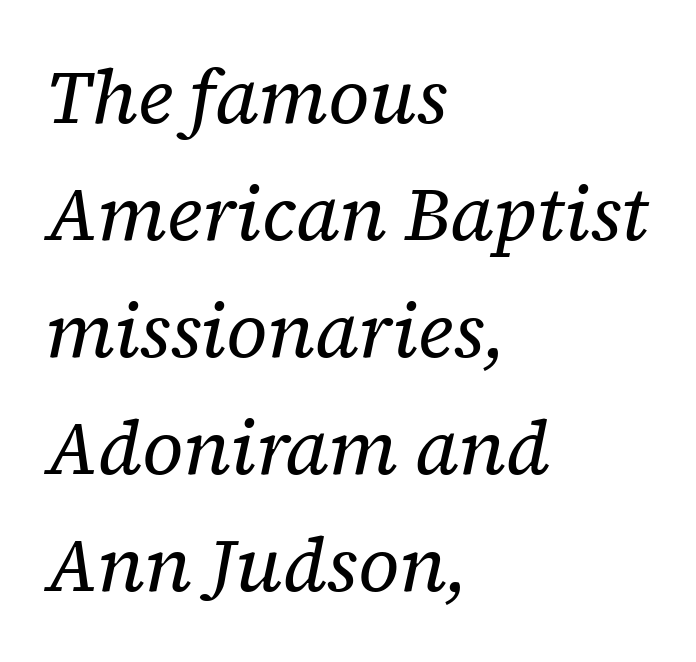
The passage is arranged the way most books set body copy — flush left. What's the leading like? Ordinary, nothing unusual. Look at the tracking — it's just the regular setting, nothing added. Words float on clear page, feet unadorned. It's the slanting kind of type. Think of a printed novel: that variable character pitch is what you see here.
